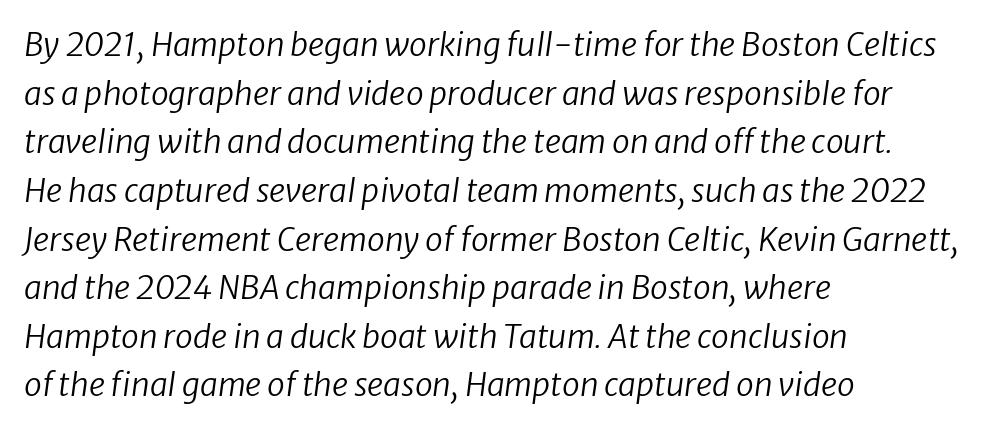
Think of a printed novel: that variable character pitch is what you see here. Letters rest on an invisible, unmarked baseline. Stem width sits at or under what a default text font uses. Observe the ordinary spacing: letters are neighbours, not strangers. Style check: oblique. Layout note: lines flush left.
